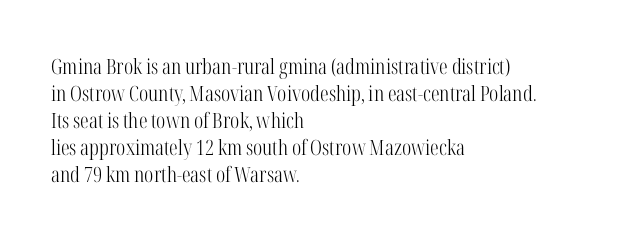
Q: Is the text bold? A: No.
Q: Is the text italic (slanted)? A: No, it is upright.
Q: Is the text underlined? A: No.
Q: How is the paragraph aligned? A: Left-aligned.
Q: Is the spacing between letters normal or unusually wide? A: Normal.
Q: Is the spacing between lines tight, normal or loose? A: Normal.
